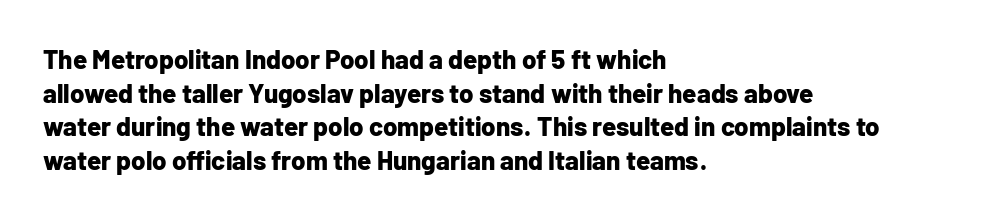
The image shows 26 px bold type, upright; set left-aligned, normal line spacing (1.29x), normal letter spacing, not underlined.
